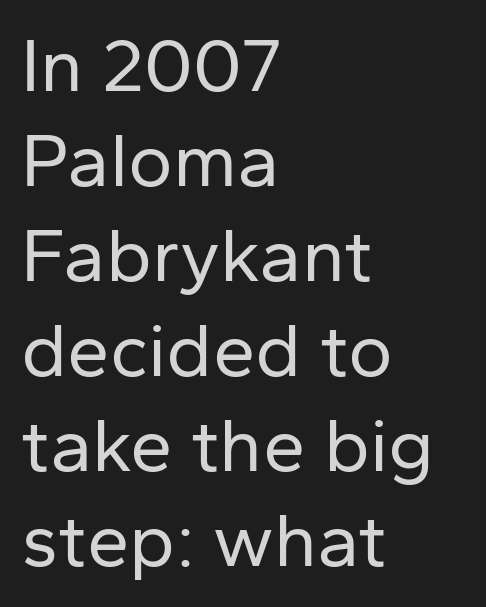
{"serif": "no", "italic": "no", "bold": "no", "weight": "regular", "width": "normal", "stroke_contrast": "low", "x_height": "medium", "monospaced": "no", "underline": "no", "align": "left", "line_spacing": "normal", "line_spacing_ratio": 1.25, "letter_spacing": "normal", "letter_spacing_em": 0.0, "glyph_px": 76}
